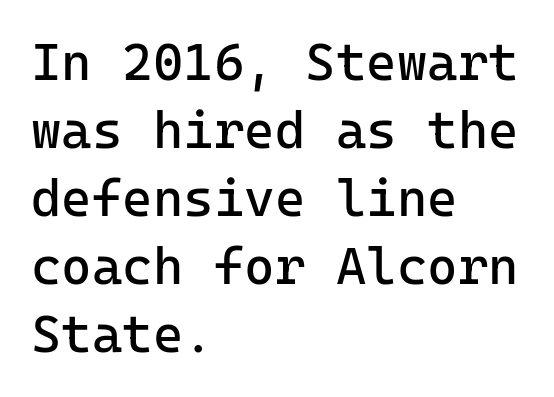
{"serif": "no", "italic": "no", "bold": "no", "weight": "regular", "width": "normal", "stroke_contrast": "low", "x_height": "medium", "monospaced": "yes", "underline": "no", "align": "left", "line_spacing": "normal", "line_spacing_ratio": 1.31, "letter_spacing": "normal", "letter_spacing_em": 0.0, "glyph_px": 52}
